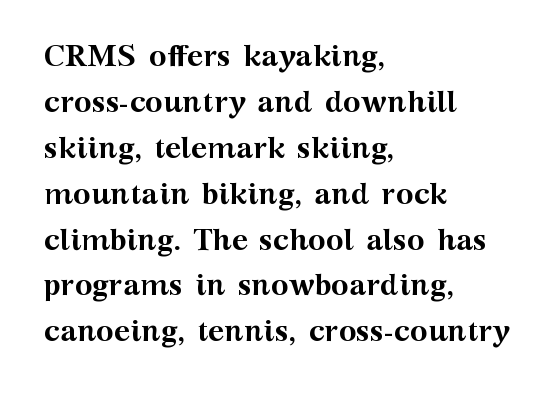
{"serif": "yes", "italic": "no", "bold": "yes", "weight": "semibold", "width": "wide", "stroke_contrast": "medium", "x_height": "medium", "monospaced": "no", "underline": "no", "align": "left", "line_spacing": "normal", "line_spacing_ratio": 1.53, "letter_spacing": "normal", "letter_spacing_em": 0.0, "glyph_px": 30}
